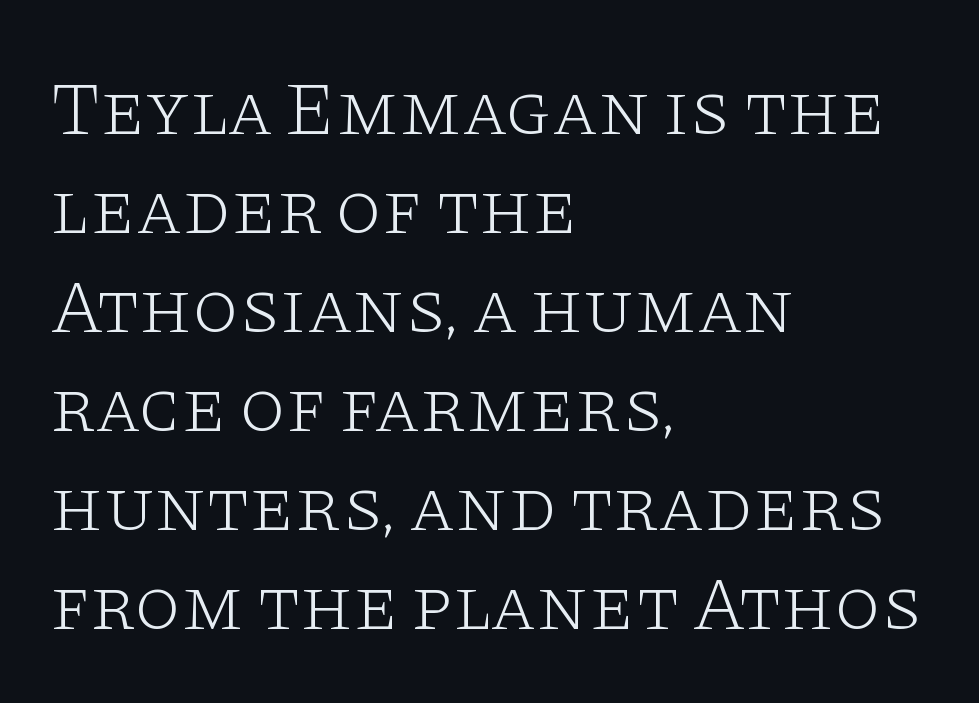
{"serif": "yes", "italic": "no", "bold": "no", "weight": "light", "width": "wide", "stroke_contrast": "low", "x_height": "large", "monospaced": "no", "underline": "no", "align": "left", "line_spacing": "normal", "line_spacing_ratio": 1.32, "letter_spacing": "normal", "letter_spacing_em": 0.0, "glyph_px": 75}
